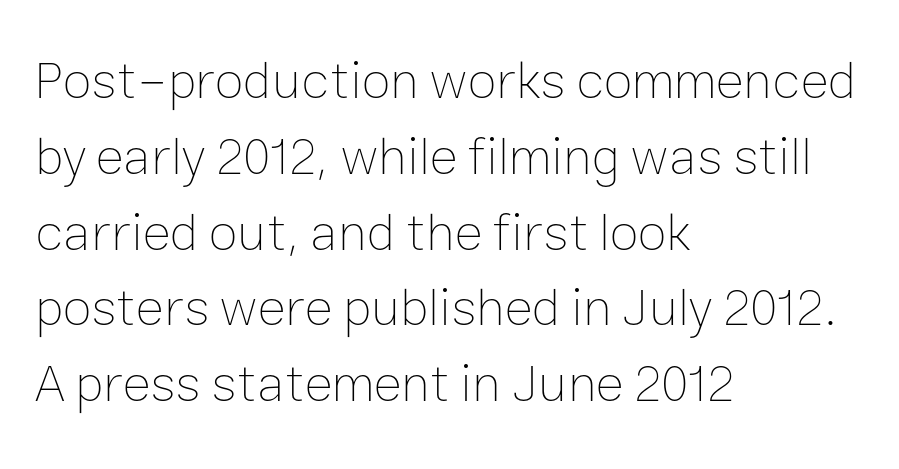
Q: Is the text bold? A: No.
Q: Is the text italic (slanted)? A: No, it is upright.
Q: Is the text underlined? A: No.
Q: How is the paragraph aligned? A: Left-aligned.
Q: Is the spacing between letters normal or unusually wide? A: Normal.
Q: Is the spacing between lines tight, normal or loose? A: Normal.
Q: Width (condensed, normal, or wide)? A: Normal.
Q: Stroke contrast? A: Low.
Q: x-height? A: Medium.
Q: Monospaced? A: No.
